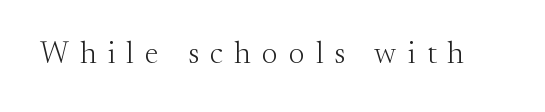
The image shows 31 px light serif type, upright; set unusually wide letter spacing (+0.36 em), not underlined; medium stroke contrast and a small x-height.
